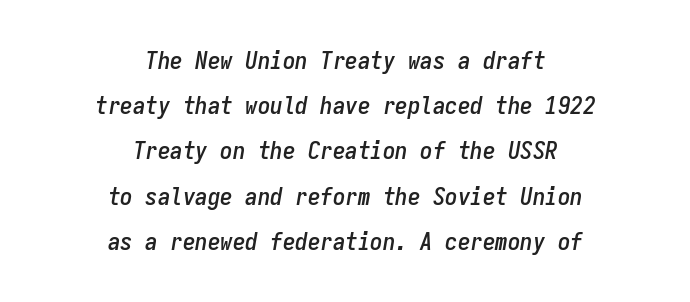
Letter spacing: default. Does the copy run flush right? No — it is centered line by line. Honestly, there is no underline to notice here at all. Yep, that's italic — everything's leaning.
